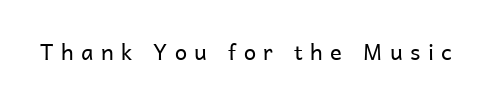
The image shows 22 px text type, upright; set unusually wide letter spacing (+0.34 em), not underlined.
